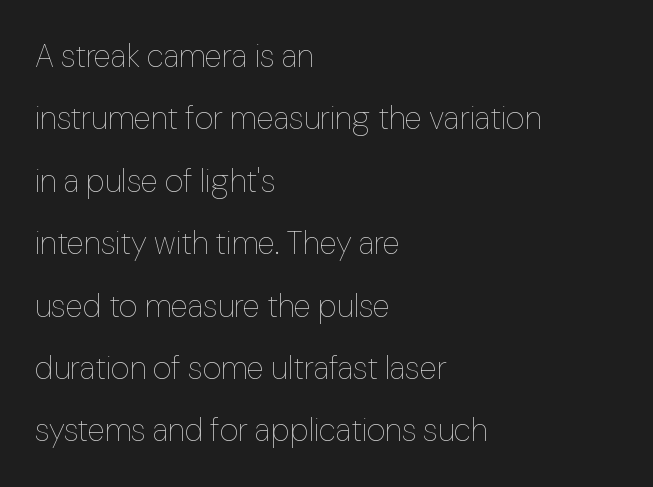
The image shows 32 px thin type, upright; set left-aligned, loose line spacing (1.95x), normal letter spacing, not underlined; low stroke contrast and a medium x-height.
